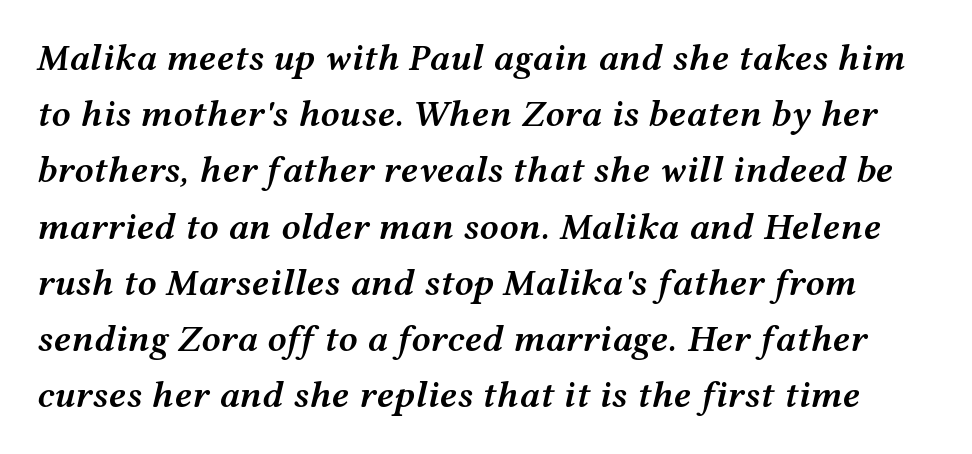
{"italic": "yes", "lean": "right", "slant_degrees": 12, "bold": "semi", "weight": "semibold", "width": "wide", "stroke_contrast": "medium", "x_height": "medium", "monospaced": "no", "underline": "no", "line_spacing": "normal", "line_spacing_ratio": 1.48, "letter_spacing": "normal", "letter_spacing_em": 0.0, "glyph_px": 38}
